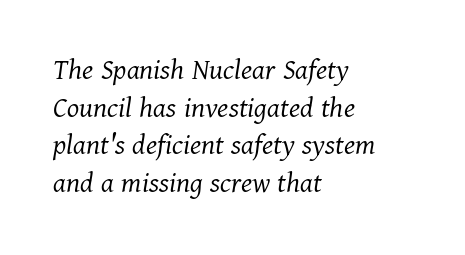
Q: Is the text bold? A: No.
Q: Is the text italic (slanted)? A: Yes, it leans right by about 11 degrees.
Q: Is the typeface a serif or a sans-serif typeface? A: Serif.
Q: Is the text underlined? A: No.
Q: How is the paragraph aligned? A: Left-aligned.
Q: Is the spacing between letters normal or unusually wide? A: Normal.
Q: Width (condensed, normal, or wide)? A: Normal.
Q: Stroke contrast? A: Medium.
Q: x-height? A: Medium.
Q: Monospaced? A: No.
